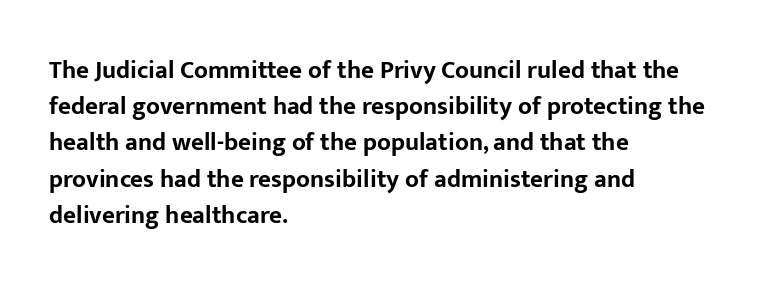
Typesetter's note: full bold, strokes at maximum text heaviness. Rendered with straight, roman letterforms. The line-height multiplier appears to be the usual default. Words appear dense and cohesive because spacing is normal. A student would call this left alignment; a typographer would say flush left, rag right. The baseline area is clear.
